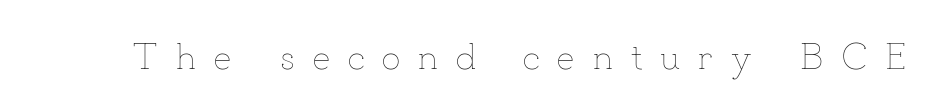
Q: Is the text bold? A: No.
Q: Is the text italic (slanted)? A: No, it is upright.
Q: Is the text underlined? A: No.
Q: Is the spacing between letters normal or unusually wide? A: Unusually wide.
Q: Width (condensed, normal, or wide)? A: Normal.
Q: Stroke contrast? A: Low.
Q: x-height? A: Small.
Q: Monospaced? A: No.
